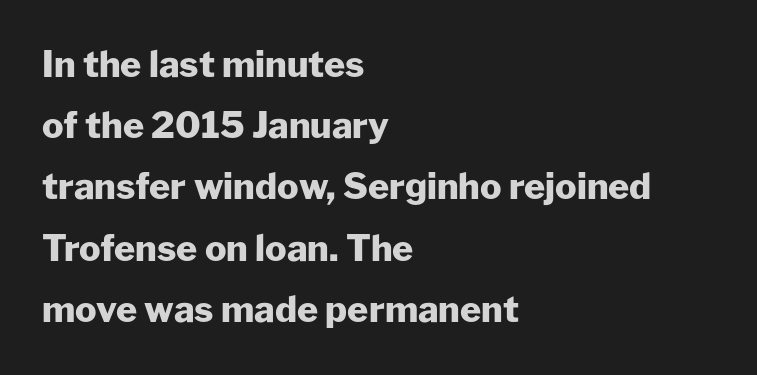
Q: Is the text bold? A: Yes.
Q: Is the text italic (slanted)? A: No, it is upright.
Q: Is the typeface a serif or a sans-serif typeface? A: Sans-serif.
Q: Is the text underlined? A: No.
Q: How is the paragraph aligned? A: Left-aligned.
Q: Is the spacing between letters normal or unusually wide? A: Normal.
Q: Is the spacing between lines tight, normal or loose? A: Normal.
Q: Width (condensed, normal, or wide)? A: Normal.
Q: Stroke contrast? A: Low.
Q: x-height? A: Medium.
Q: Monospaced? A: No.
